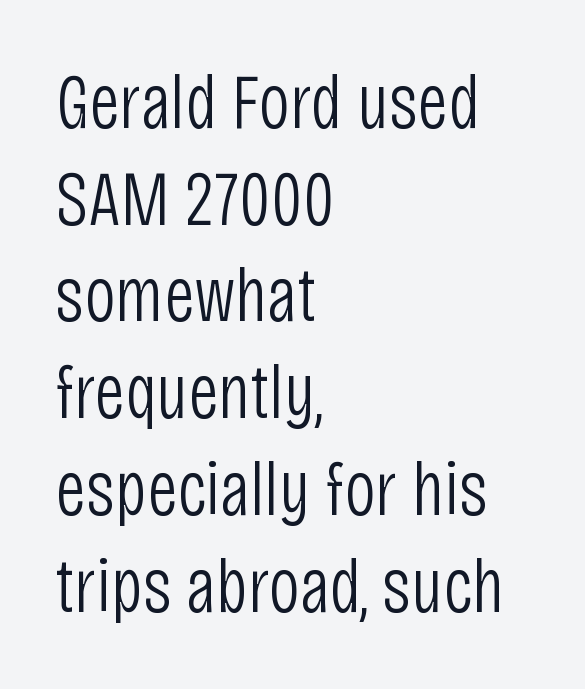
The image shows 78 px light, condensed sans-serif type, upright; set left-aligned, line spacing 1.24x, normal letter spacing, not underlined; low stroke contrast and a large x-height.
